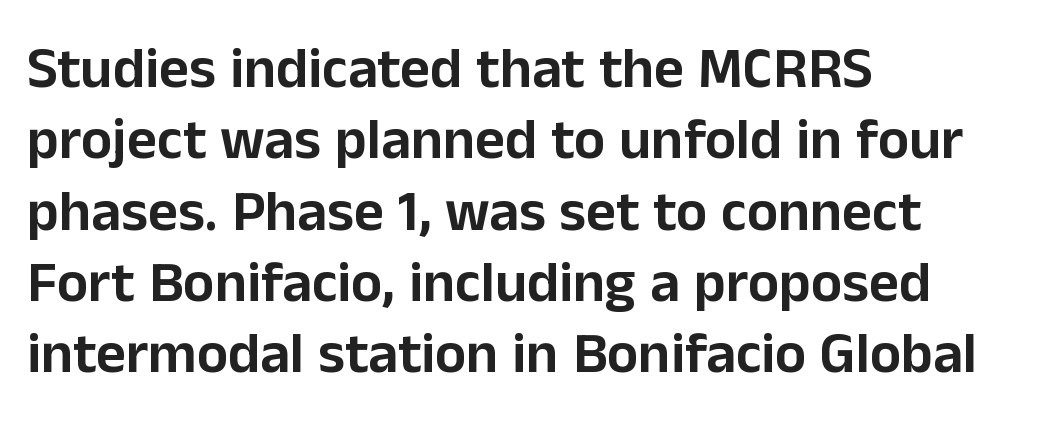
Q: Is the text italic (slanted)? A: No, it is upright.
Q: Is the typeface a serif or a sans-serif typeface? A: Sans-serif.
Q: Is the text underlined? A: No.
Q: How is the paragraph aligned? A: Left-aligned.
Q: Is the spacing between letters normal or unusually wide? A: Normal.
Q: Width (condensed, normal, or wide)? A: Normal.
Q: Stroke contrast? A: Low.
Q: x-height? A: Medium.
Q: Monospaced? A: No.
